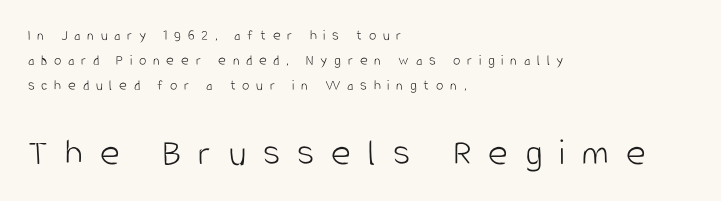
Layout note: lines flush left. Baseline-to-baseline distance is the conventional proportion of letter height. The rendering shows plain stroke endings on the letterforms — a sans-serif design. Rule under the text: the space is simply empty.
